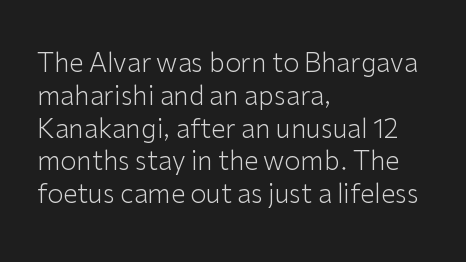
The image shows 26 px text type, upright; set left-aligned, normal line spacing (1.26x), normal letter spacing, not underlined.
